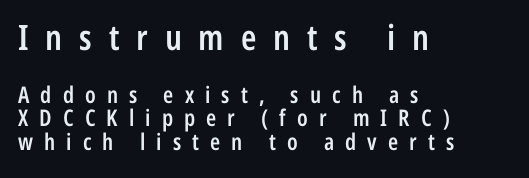
{"serif": "no", "italic": "no", "bold": "semi", "weight": "semibold", "width": "condensed", "stroke_contrast": "low", "x_height": "medium", "monospaced": "no", "underline": "no", "align": "left", "line_spacing": "tight", "line_spacing_ratio": 1.02, "letter_spacing": "wide", "letter_spacing_em": 0.48, "larger_block": "first", "size_ratio": 1.52, "glyph_px": 35}
